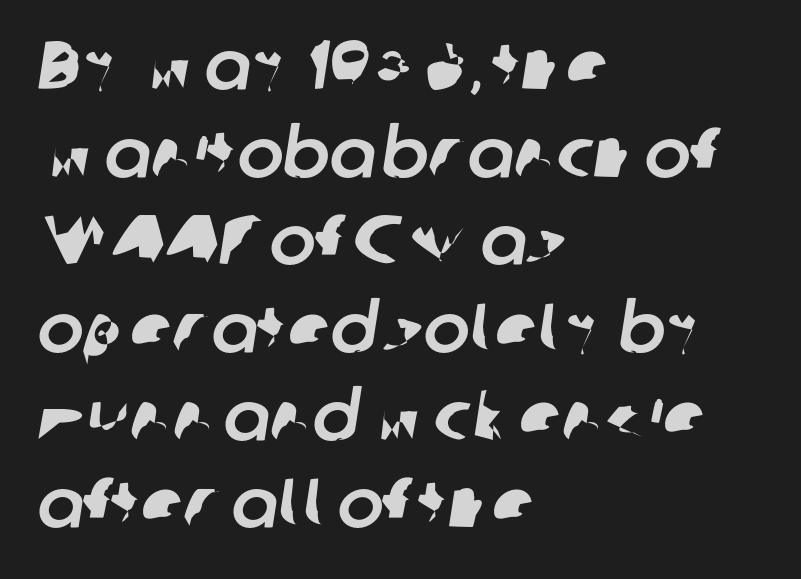
{"serif": "no", "width": "normal", "stroke_contrast": "low", "x_height": "medium", "monospaced": "no", "underline": "no", "align": "left", "line_spacing": "normal", "line_spacing_ratio": 1.27, "letter_spacing": "normal", "letter_spacing_em": 0.0, "glyph_px": 69}
